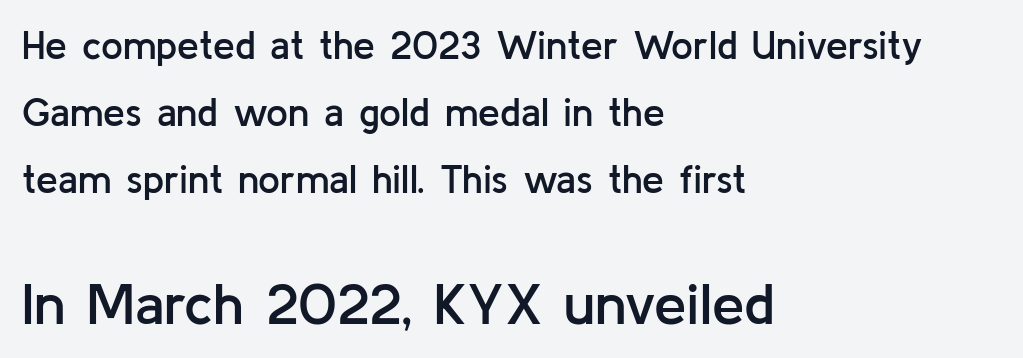
The passage shown is typeset with a sans-serif family. Proportional: the letters do not fall into vertical columns. In this sample the second text group is rendered at the bigger scale. Nobody touched the tracking dial on this one. Short and long lines alike share a common starting point at left.
